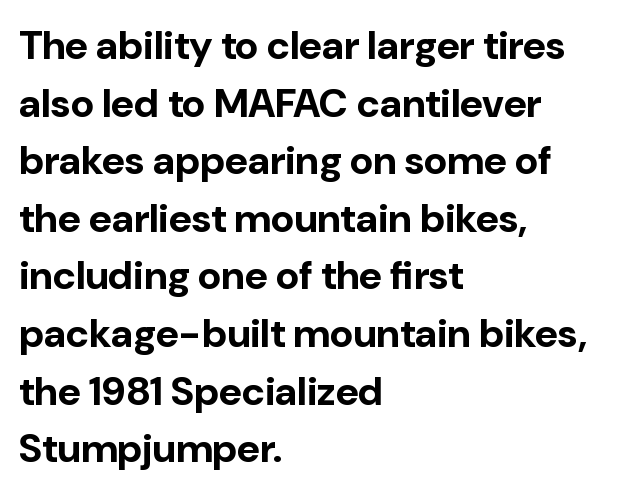
A typesetter would mark this as roman, not italic. Clear beneath every line of the passage. The rows are spaced the way most documents space them. Typeset ragged right — the left edge is the straight one. The line texture is even and compact thanks to regular tracking. Chunky letters — that's bold for sure.
